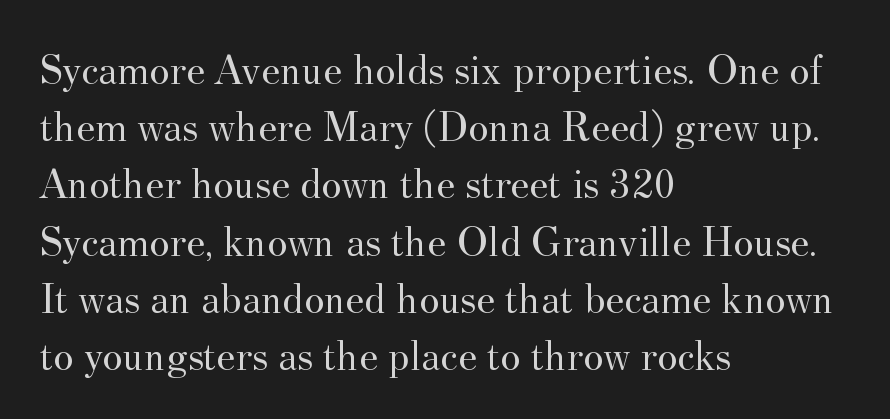
Q: Is the text bold? A: No.
Q: Is the text italic (slanted)? A: No, it is upright.
Q: Is the typeface a serif or a sans-serif typeface? A: Serif.
Q: Is the text underlined? A: No.
Q: How is the paragraph aligned? A: Left-aligned.
Q: Is the spacing between letters normal or unusually wide? A: Normal.
Q: Is the spacing between lines tight, normal or loose? A: Normal.
Q: Width (condensed, normal, or wide)? A: Normal.
Q: Stroke contrast? A: Medium.
Q: x-height? A: Small.
Q: Monospaced? A: No.
